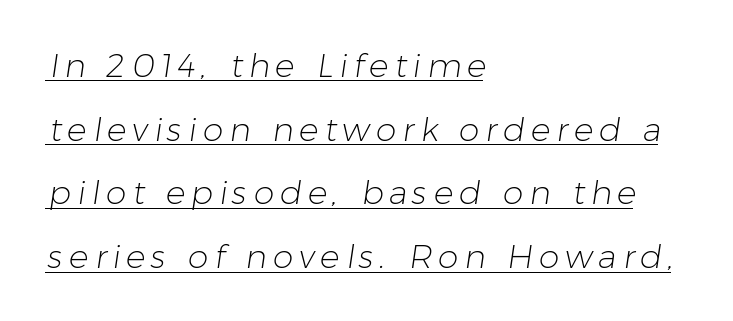
This sample is left-justified, so line endings fall wherever the words run out. The text was rendered using a sans face with plain stroke endings. One glance says open: line gaps are wider than usual. Like a heading marked for emphasis, these lines bear an underscore.
